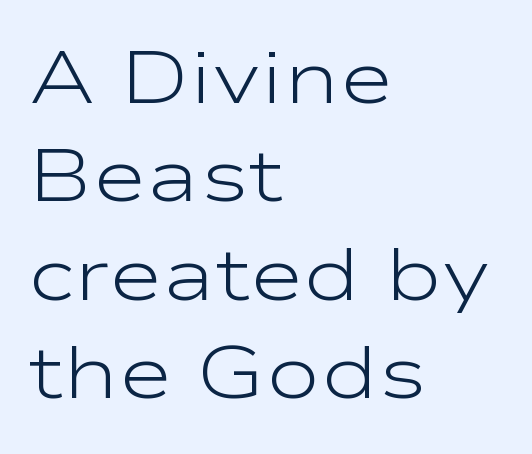
The image shows 74 px light, wide sans-serif type, upright; set left-aligned, normal line spacing (1.33x), normal letter spacing, not underlined; low stroke contrast and a medium x-height.
